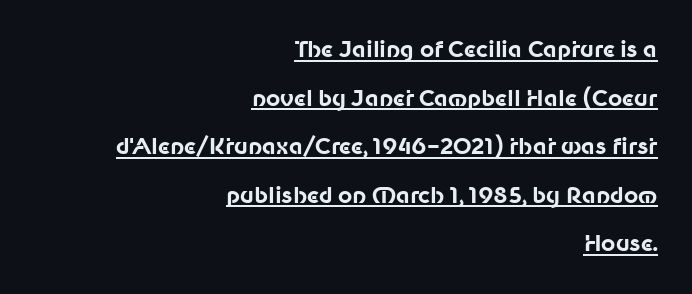
As a designer I'd log this as weight 700, bold. Leftover space on each line is placed entirely before the opening word. The passage shown stacks its lines with a broad gap. Glance below the letters and you will spot a drawn line. Spacing between characters is what you'd get straight out of the box. The specimen reads as upright at a glance.
